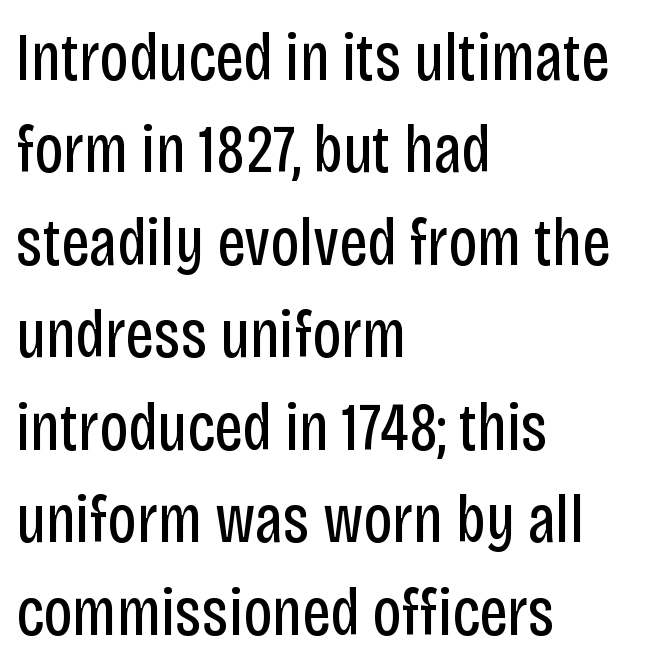
It's the straight-up-and-down kind of type. In terms of letterspacing, this is plain default setting. Stroke mass is kept to a normal reading level or below. Clear beneath every line of the passage. If you measured baseline to baseline, you'd find a middling distance. Layout note: lines flush left.
